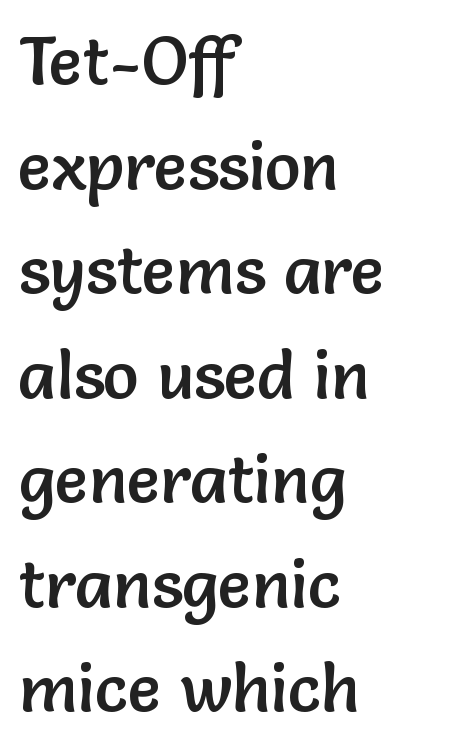
Q: Is the text italic (slanted)? A: No, it is upright.
Q: Is the typeface a serif or a sans-serif typeface? A: Sans-serif.
Q: Is the text underlined? A: No.
Q: How is the paragraph aligned? A: Left-aligned.
Q: Is the spacing between letters normal or unusually wide? A: Normal.
Q: Is the spacing between lines tight, normal or loose? A: Normal.
Q: Width (condensed, normal, or wide)? A: Normal.
Q: Stroke contrast? A: Low.
Q: x-height? A: Medium.
Q: Monospaced? A: No.
